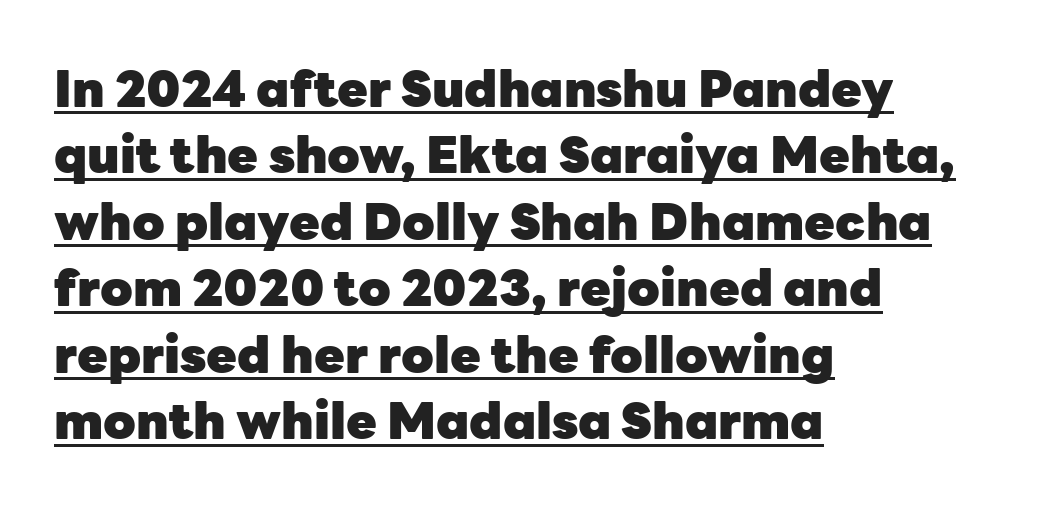
Q: Is the text bold? A: Yes.
Q: Is the text italic (slanted)? A: No, it is upright.
Q: Is the typeface a serif or a sans-serif typeface? A: Sans-serif.
Q: Is the text underlined? A: Yes.
Q: How is the paragraph aligned? A: Left-aligned.
Q: Is the spacing between letters normal or unusually wide? A: Normal.
Q: Is the spacing between lines tight, normal or loose? A: Normal.
Q: Width (condensed, normal, or wide)? A: Normal.
Q: Stroke contrast? A: Low.
Q: x-height? A: Medium.
Q: Monospaced? A: No.
